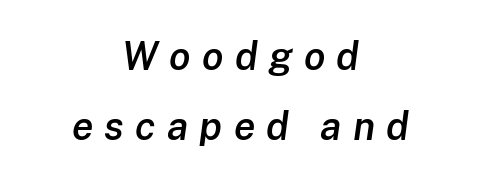
The image shows 39 px semibold type, italic (leaning right); set centered, line spacing 1.8x, unusually wide letter spacing (+0.29 em), not underlined; low stroke contrast and a medium x-height.
